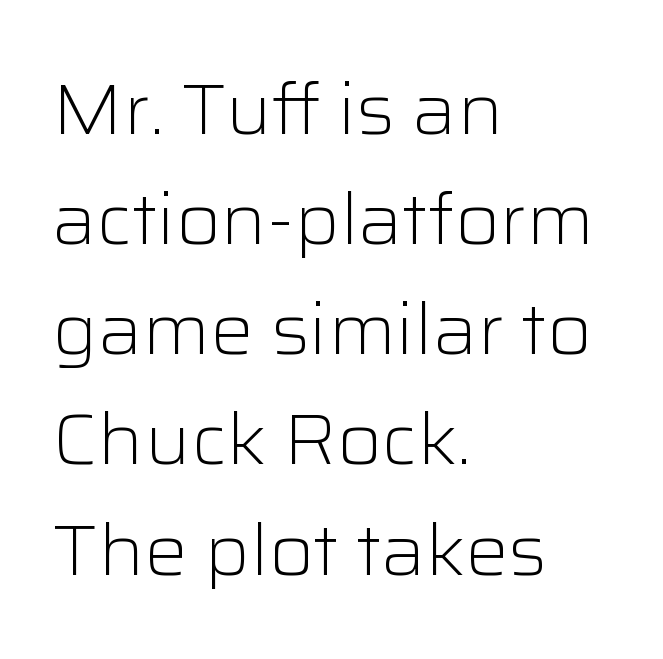
The image shows 72 px light sans-serif type, upright; set left-aligned, normal line spacing (1.53x), normal letter spacing, not underlined; low stroke contrast and a medium x-height.
